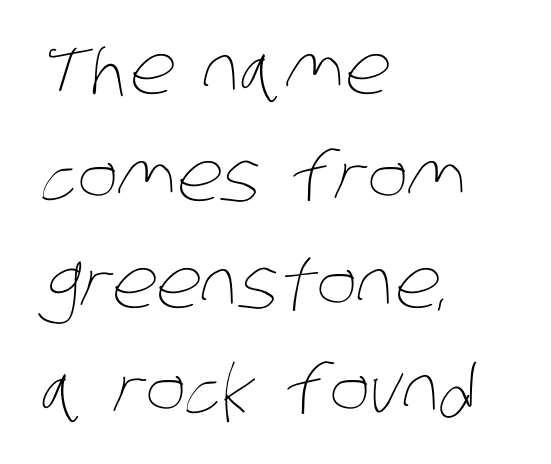
The image shows 68 px thin, condensed type; set left-aligned, normal line spacing (1.57x), normal letter spacing, not underlined; low stroke contrast and a large x-height.
